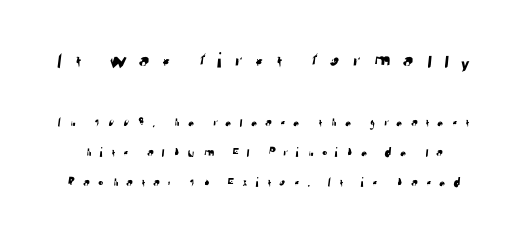
In terms of leading, this rendering errs on the spacious side. Letters rest on an invisible, unmarked baseline. Does the bottom block carry the larger type? No, the top block does. The line texture is sparse and dotted thanks to wide tracking.
